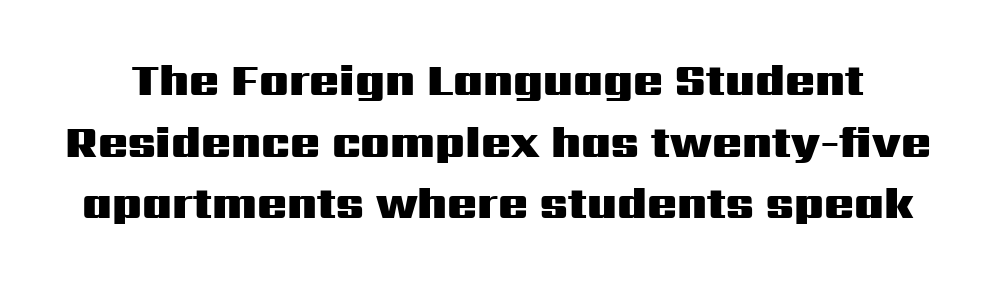
The image shows 44 px heavy, wide sans-serif type, upright; set normal line spacing (1.4x), normal letter spacing, not underlined; medium stroke contrast and a medium x-height.
